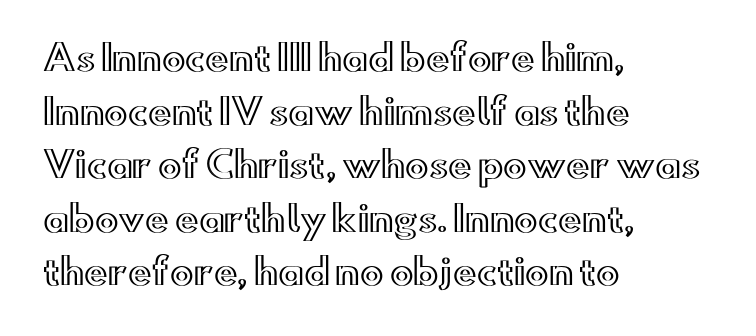
The font's upright variant was chosen for this text. This sample uses plain, unmodified letter spacing. A bare baseline throughout the passage. Normally led — the rows are evenly, conventionally spaced. Do the characters align in a grid? No, the font is proportional.
